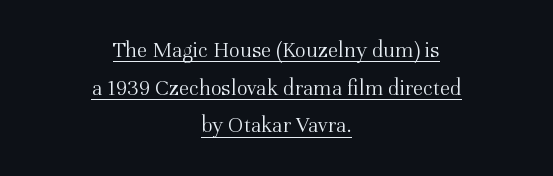
{"italic": "no", "bold": "no", "underline": "yes", "align": "center", "line_spacing": "normal", "line_spacing_ratio": 1.64, "letter_spacing": "normal", "letter_spacing_em": 0.0, "glyph_px": 23}
